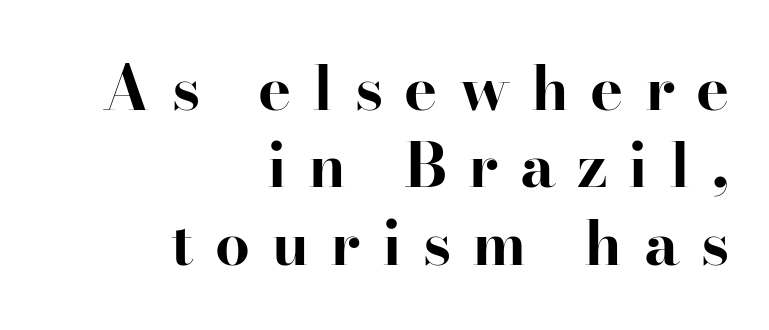
The image shows 62 px bold serif type, upright; set right-aligned, normal line spacing (1.25x), unusually wide letter spacing (+0.34 em), not underlined; high stroke contrast and a small x-height.
